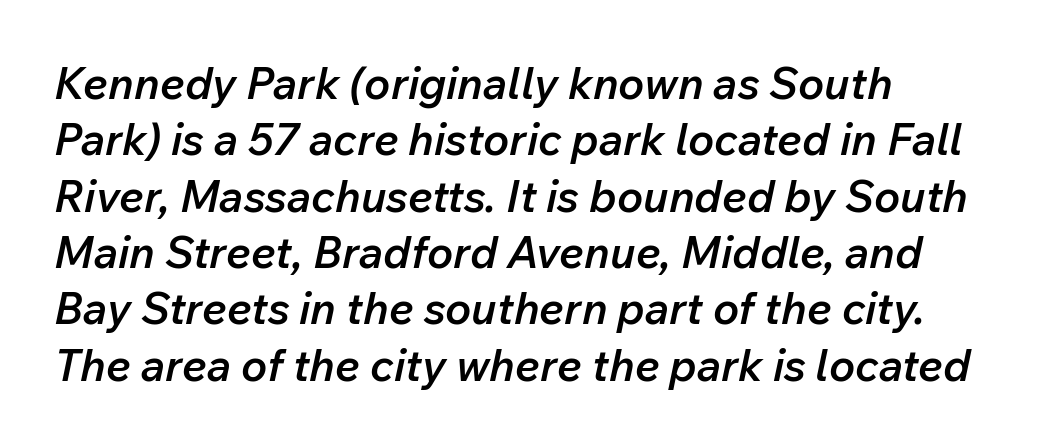
Q: Is the text bold? A: Semi-bold.
Q: Is the text italic (slanted)? A: Yes, it leans right by about 12 degrees.
Q: Is the text underlined? A: No.
Q: How is the paragraph aligned? A: Left-aligned.
Q: Is the spacing between letters normal or unusually wide? A: Normal.
Q: Is the spacing between lines tight, normal or loose? A: Normal.
Q: Width (condensed, normal, or wide)? A: Normal.
Q: Stroke contrast? A: Low.
Q: x-height? A: Medium.
Q: Monospaced? A: No.
